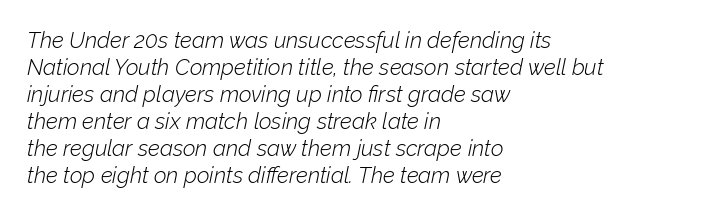
The image shows 22 px text type, italic (leaning right); set left-aligned, line spacing 1.23x, normal letter spacing, not underlined.
